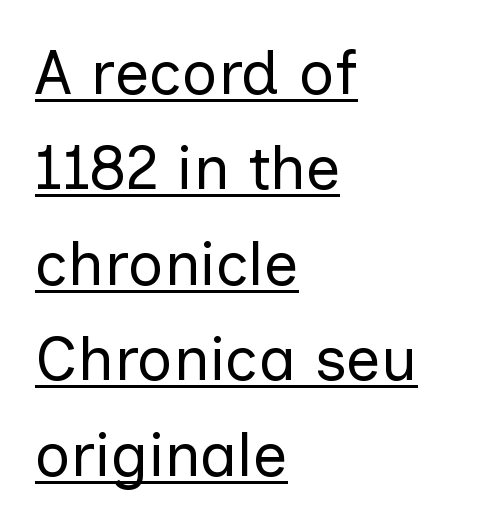
Q: Is the text bold? A: No.
Q: Is the text italic (slanted)? A: No, it is upright.
Q: Is the typeface a serif or a sans-serif typeface? A: Sans-serif.
Q: Is the text underlined? A: Yes.
Q: How is the paragraph aligned? A: Left-aligned.
Q: Is the spacing between letters normal or unusually wide? A: Normal.
Q: Is the spacing between lines tight, normal or loose? A: Normal.
Q: Width (condensed, normal, or wide)? A: Normal.
Q: Stroke contrast? A: Low.
Q: x-height? A: Medium.
Q: Monospaced? A: No.
